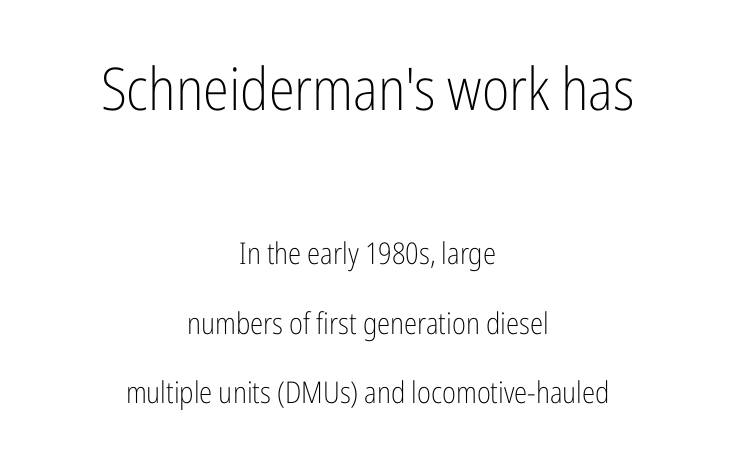
Q: Is the text bold? A: No.
Q: Is the text italic (slanted)? A: No, it is upright.
Q: Is the typeface a serif or a sans-serif typeface? A: Sans-serif.
Q: Is the text underlined? A: No.
Q: How is the paragraph aligned? A: Centered.
Q: Is the spacing between letters normal or unusually wide? A: Normal.
Q: Is the spacing between lines tight, normal or loose? A: Loose.
Q: Which block of text is set in a larger size, the first (top) or the second (bottom)? A: The first (top) one.
Q: Width (condensed, normal, or wide)? A: Condensed.
Q: Stroke contrast? A: Low.
Q: x-height? A: Medium.
Q: Monospaced? A: No.
